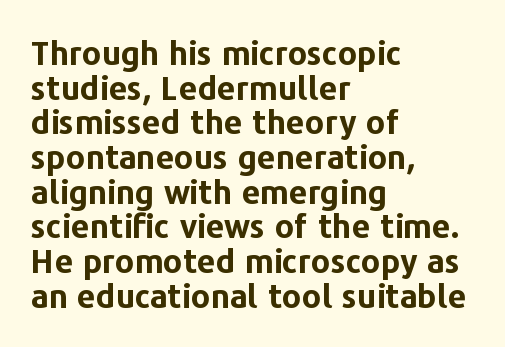
Reading down the column, the eye jumps only a short way to each next line. The typography opts for an upright posture over an oblique one. Every letter is thick-stroked: bold, no question. Letter spacing: default. A typesetter would call this proportional, since set widths differ per character. Typeset ragged right — the left edge is the straight one.
